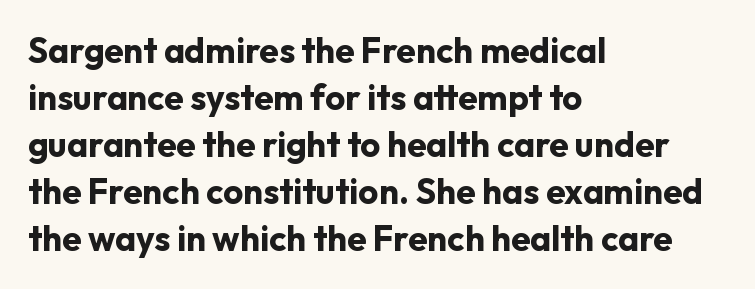
Q: Is the text bold? A: Yes.
Q: Is the text italic (slanted)? A: No, it is upright.
Q: Is the typeface a serif or a sans-serif typeface? A: Sans-serif.
Q: Is the text underlined? A: No.
Q: How is the paragraph aligned? A: Left-aligned.
Q: Is the spacing between letters normal or unusually wide? A: Normal.
Q: Is the spacing between lines tight, normal or loose? A: Normal.
Q: Width (condensed, normal, or wide)? A: Normal.
Q: Stroke contrast? A: Low.
Q: x-height? A: Medium.
Q: Monospaced? A: No.
